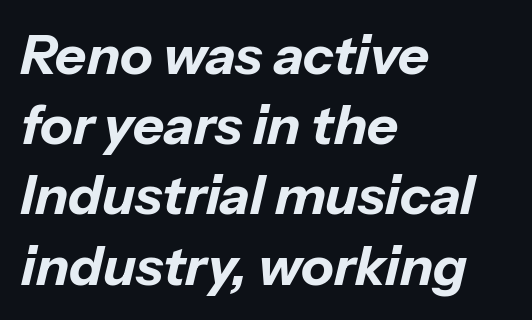
{"italic": "yes", "lean": "right", "slant_degrees": 13, "bold": "yes", "weight": "bold", "width": "normal", "stroke_contrast": "low", "x_height": "medium", "monospaced": "no", "underline": "no", "align": "left", "line_spacing": "normal", "line_spacing_ratio": 1.3, "letter_spacing": "normal", "letter_spacing_em": 0.0, "glyph_px": 54}
